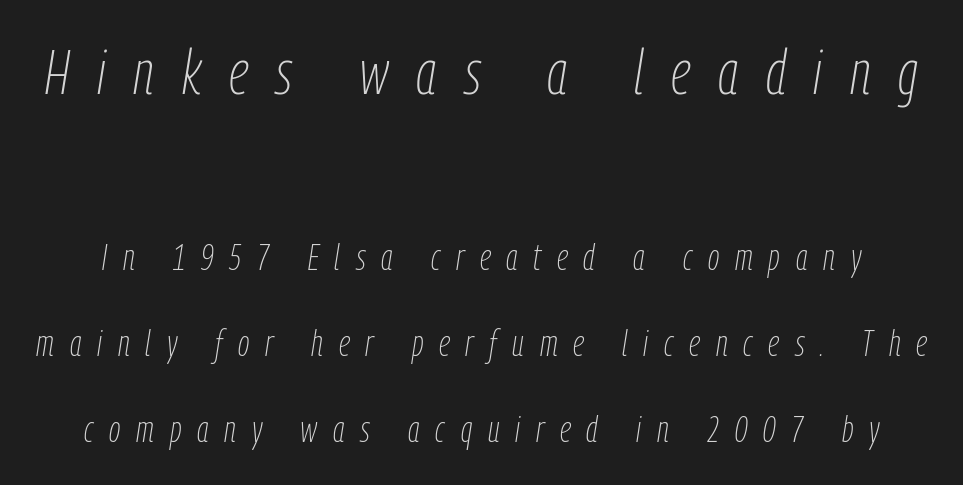
Notice how the stems are inclined rather than vertical — that's the hallmark of italics. Type without underlining. Compared with typical paragraphs, the rows here are farther apart. The rendering uses natural spacing where letterforms have individual widths. Bigger letters appear in the top chunk; the bottom chunk is reduced.
